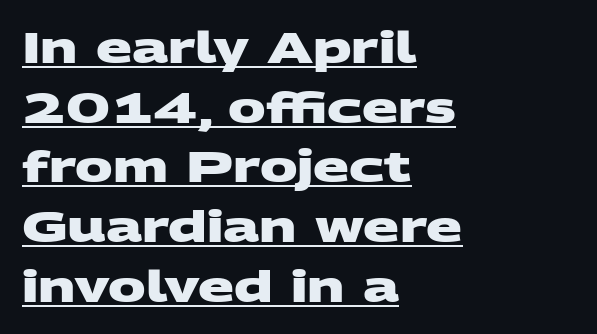
{"serif": "no", "bold": "yes", "weight": "heavy", "width": "wide", "stroke_contrast": "medium", "x_height": "large", "monospaced": "no", "underline": "yes", "align": "left", "line_spacing": "normal", "line_spacing_ratio": 1.42, "letter_spacing": "normal", "letter_spacing_em": 0.0, "glyph_px": 42}
